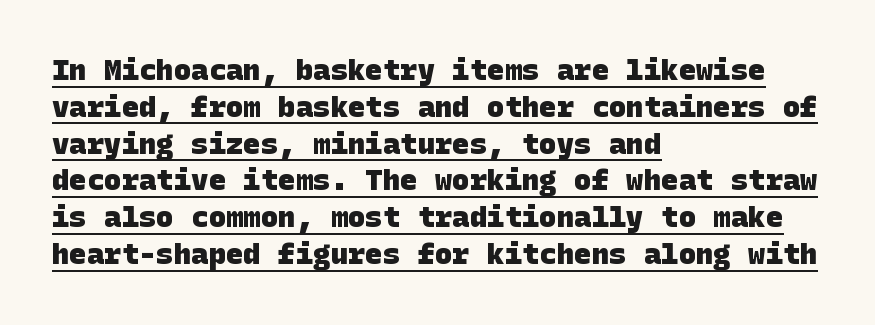
Q: Is the text bold? A: Yes.
Q: Is the typeface a serif or a sans-serif typeface? A: Sans-serif.
Q: Is the text underlined? A: Yes.
Q: How is the paragraph aligned? A: Left-aligned.
Q: Is the spacing between letters normal or unusually wide? A: Normal.
Q: Is the spacing between lines tight, normal or loose? A: Normal.
Q: Width (condensed, normal, or wide)? A: Normal.
Q: Stroke contrast? A: Low.
Q: x-height? A: Large.
